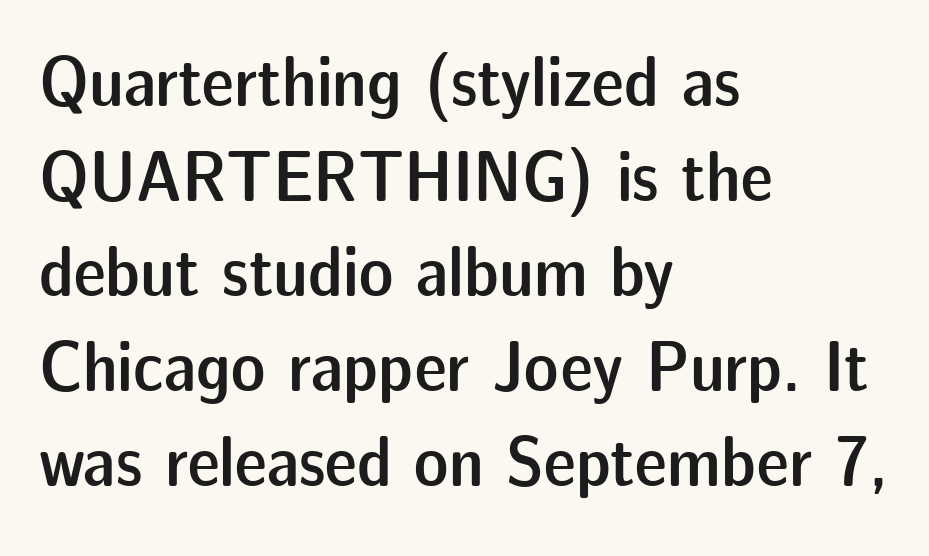
The image shows 72 px semibold sans-serif type, upright; set left-aligned, normal line spacing (1.32x), normal letter spacing, not underlined; low stroke contrast and a medium x-height.
